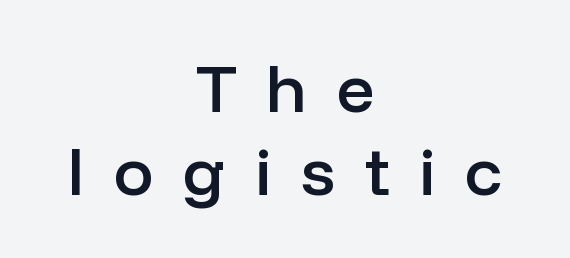
{"serif": "no", "italic": "no", "bold": "semi", "weight": "semibold", "width": "normal", "stroke_contrast": "low", "x_height": "medium", "monospaced": "no", "underline": "no", "align": "center", "line_spacing_ratio": 1.24, "letter_spacing": "wide", "letter_spacing_em": 0.44, "glyph_px": 67}
